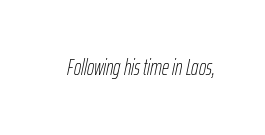
{"italic": "yes", "lean": "right", "slant_degrees": 12, "bold": "no", "underline": "no", "letter_spacing": "normal", "letter_spacing_em": 0.0, "glyph_px": 22}
